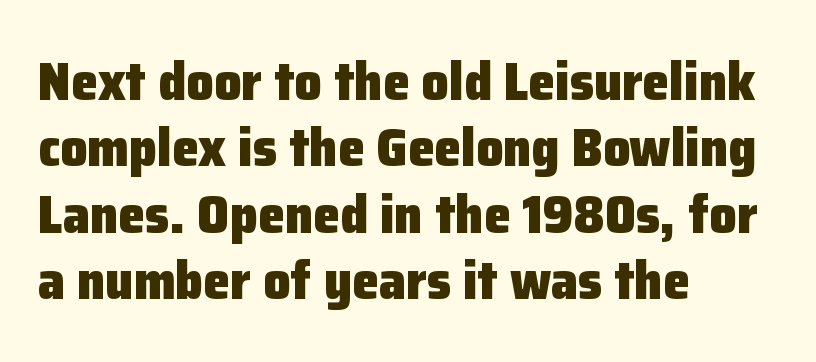
{"serif": "no", "italic": "no", "bold": "yes", "weight": "heavy", "width": "normal", "stroke_contrast": "low", "x_height": "medium", "monospaced": "no", "underline": "no", "align": "left", "line_spacing_ratio": 1.23, "letter_spacing": "normal", "letter_spacing_em": 0.0, "glyph_px": 54}
